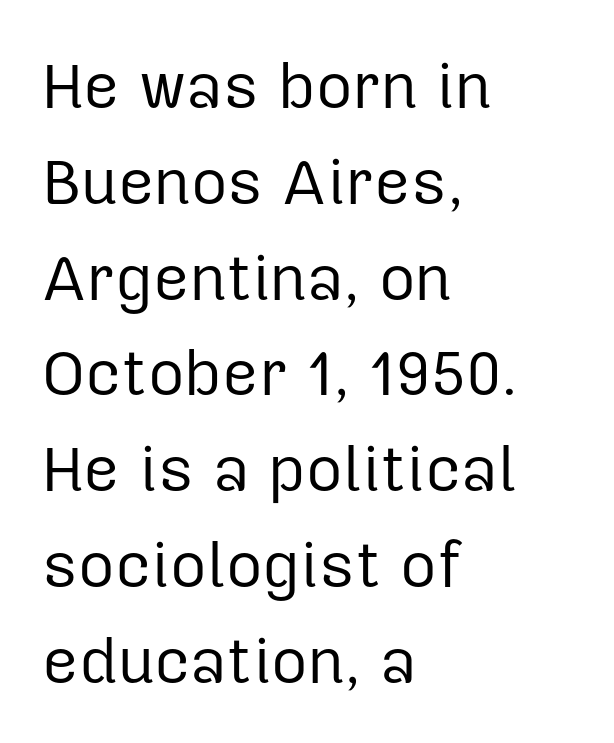
Q: Is the text bold? A: No.
Q: Is the text italic (slanted)? A: No, it is upright.
Q: Is the typeface a serif or a sans-serif typeface? A: Sans-serif.
Q: Is the text underlined? A: No.
Q: How is the paragraph aligned? A: Left-aligned.
Q: Is the spacing between letters normal or unusually wide? A: Normal.
Q: Is the spacing between lines tight, normal or loose? A: Normal.
Q: Width (condensed, normal, or wide)? A: Normal.
Q: Stroke contrast? A: Low.
Q: x-height? A: Medium.
Q: Monospaced? A: No.
